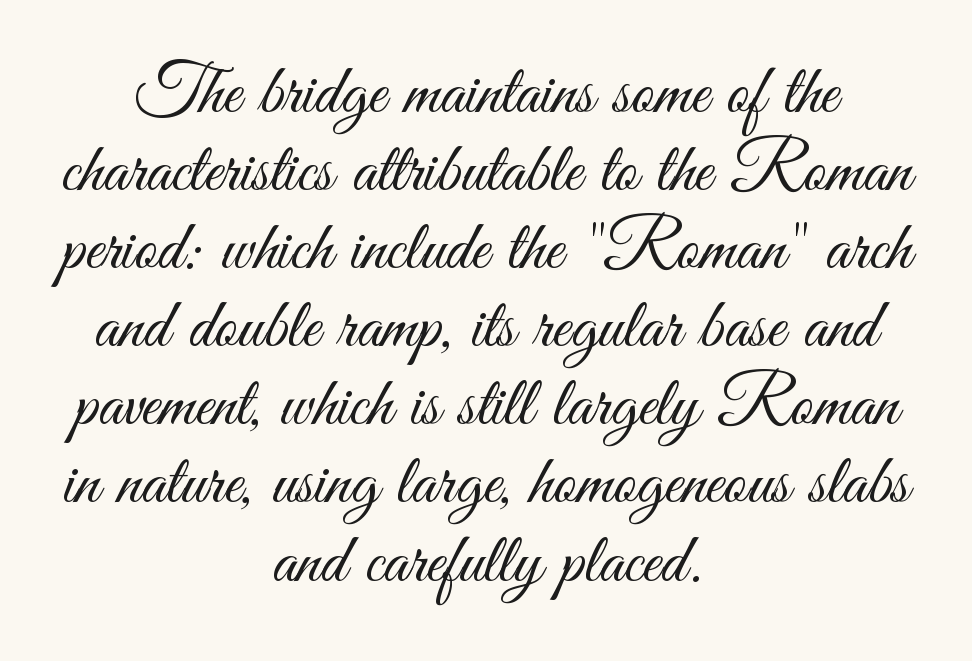
The image shows 71 px light, condensed sans-serif type; set centered, tight line spacing (1.1x), normal letter spacing, not underlined; medium stroke contrast and a small x-height.
